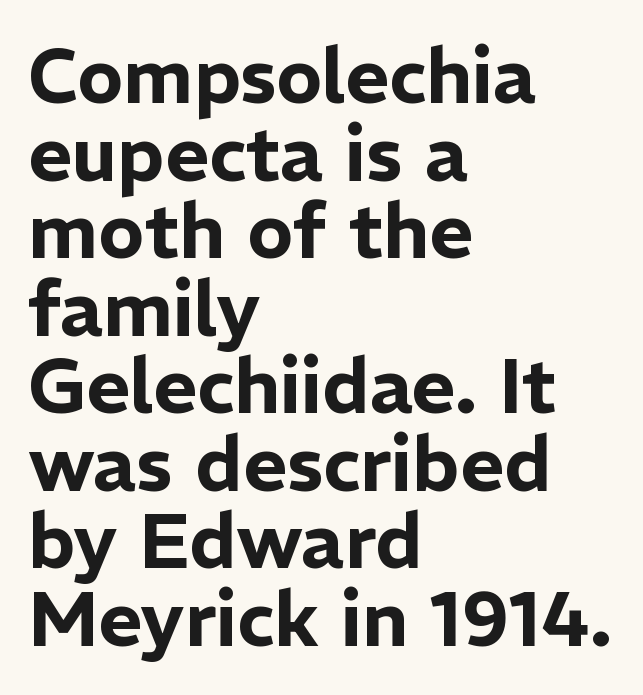
Q: Is the text italic (slanted)? A: No, it is upright.
Q: Is the typeface a serif or a sans-serif typeface? A: Sans-serif.
Q: Is the text underlined? A: No.
Q: How is the paragraph aligned? A: Left-aligned.
Q: Is the spacing between letters normal or unusually wide? A: Normal.
Q: Is the spacing between lines tight, normal or loose? A: Tight.
Q: Width (condensed, normal, or wide)? A: Normal.
Q: Stroke contrast? A: Low.
Q: x-height? A: Medium.
Q: Monospaced? A: No.
